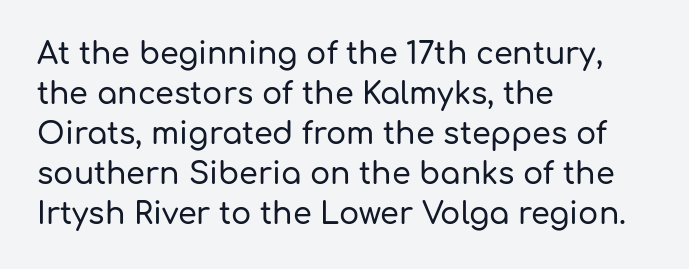
Q: Is the text italic (slanted)? A: No, it is upright.
Q: Is the typeface a serif or a sans-serif typeface? A: Sans-serif.
Q: Is the text underlined? A: No.
Q: How is the paragraph aligned? A: Left-aligned.
Q: Is the spacing between letters normal or unusually wide? A: Normal.
Q: Is the spacing between lines tight, normal or loose? A: Normal.
Q: Width (condensed, normal, or wide)? A: Normal.
Q: Stroke contrast? A: Low.
Q: x-height? A: Medium.
Q: Monospaced? A: No.
